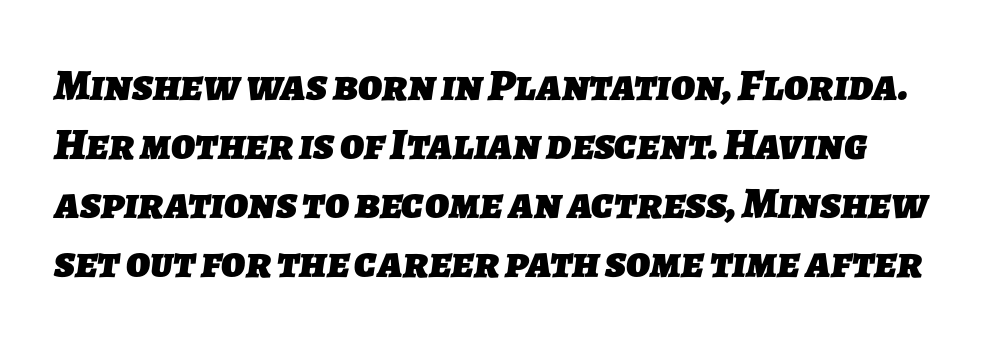
Any mark beneath the type? The region is blank. Spacing verdict: proportional, widths tailored to each character. This rendering employs a face without finishing strokes, i.e., a sans-serif. I'd describe the lettering as bold — thick and assertive. The line-height multiplier appears to be the usual default. What stands out about the letter spacing? Nothing — it is the standard amount.
